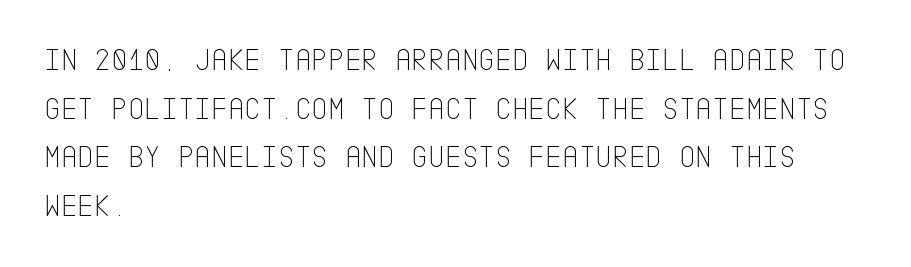
{"serif": "no", "italic": "no", "bold": "no", "weight": "thin", "width": "condensed", "stroke_contrast": "low", "x_height": "large", "underline": "no", "align": "left", "line_spacing": "normal", "line_spacing_ratio": 1.52, "letter_spacing": "normal", "letter_spacing_em": 0.0, "glyph_px": 32}
